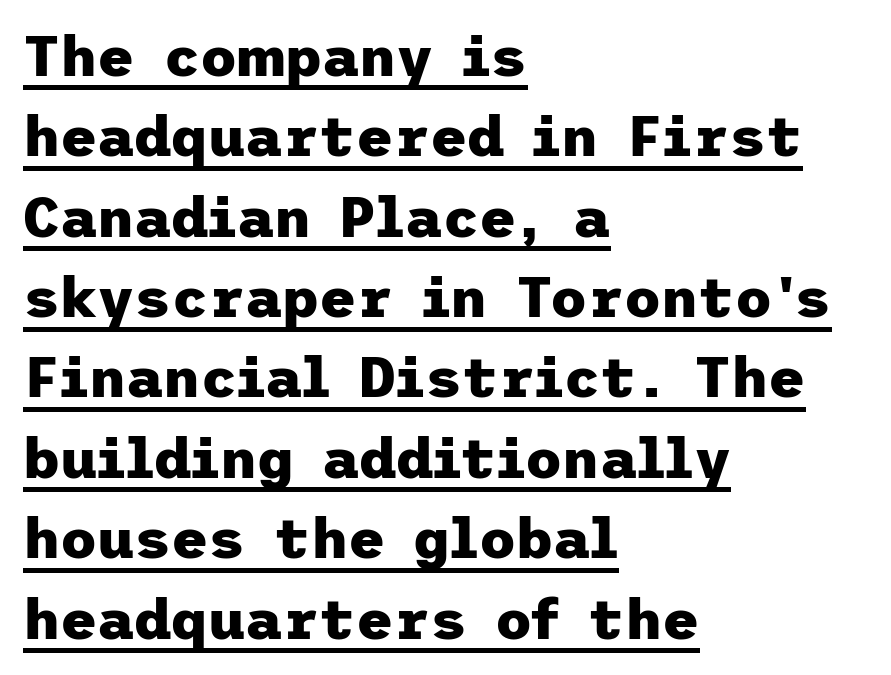
A classic flush-left, rag-right setting is used for this passage. Tracking here is standard; glyphs follow each other at the usual distance. As a designer I'd log this as weight 700, bold. The rows are spaced the way most documents space them. Does a line run under the words? Yes, clearly.
